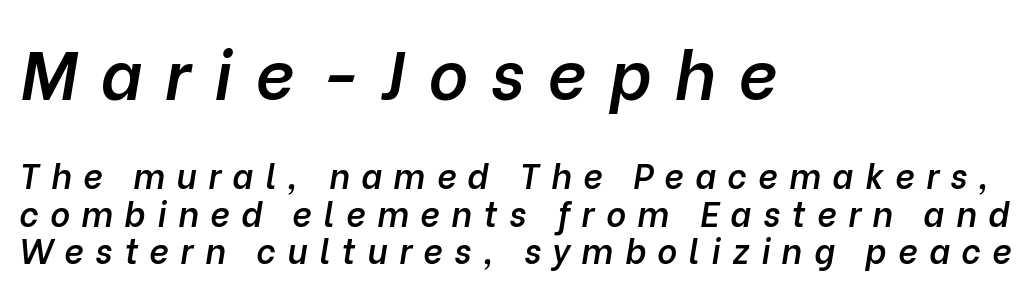
Q: Is the text bold? A: Semi-bold.
Q: Is the text italic (slanted)? A: Yes, it leans right by about 10 degrees.
Q: Is the text underlined? A: No.
Q: How is the paragraph aligned? A: Left-aligned.
Q: Is the spacing between letters normal or unusually wide? A: Unusually wide.
Q: Is the spacing between lines tight, normal or loose? A: Tight.
Q: Which block of text is set in a larger size, the first (top) or the second (bottom)? A: The first (top) one.
Q: Width (condensed, normal, or wide)? A: Normal.
Q: Stroke contrast? A: Low.
Q: x-height? A: Medium.
Q: Monospaced? A: No.
